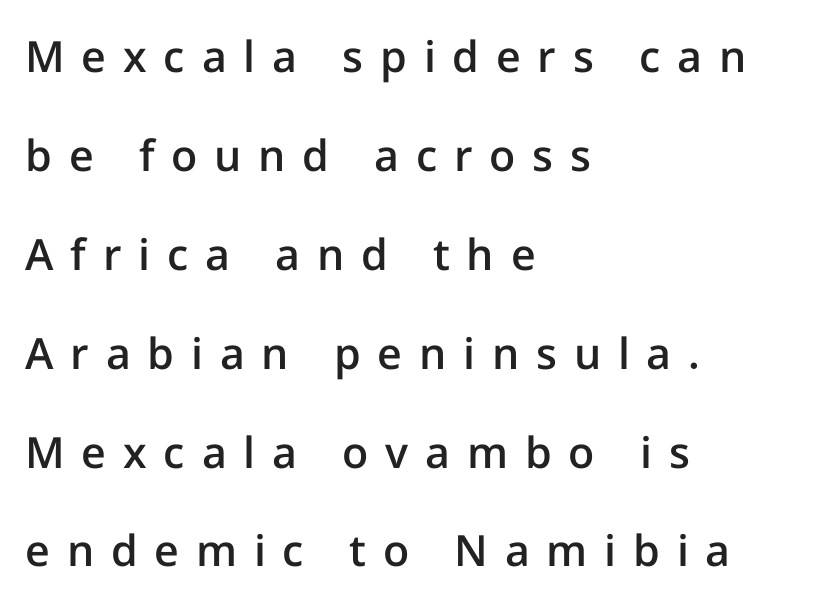
{"serif": "no", "italic": "no", "bold": "semi", "weight": "semibold", "width": "normal", "stroke_contrast": "low", "x_height": "medium", "monospaced": "no", "underline": "no", "align": "left", "line_spacing": "loose", "line_spacing_ratio": 2.3, "letter_spacing": "wide", "letter_spacing_em": 0.39, "glyph_px": 43}
